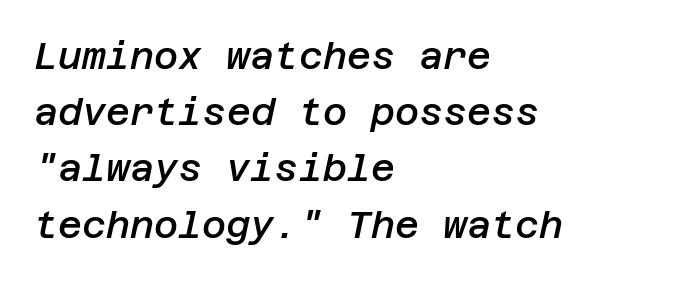
The font is running at a semibold setting, under full bold. Honestly, there is no underline to notice here at all. Alignment: flush left. The letters sit at their default tracking, neither squeezed nor spread.
